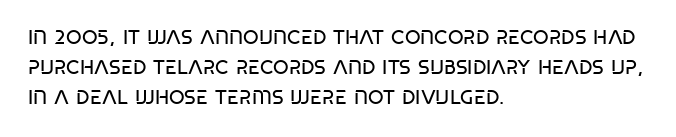
Q: Is the text bold? A: No.
Q: Is the text italic (slanted)? A: No, it is upright.
Q: Is the text underlined? A: No.
Q: How is the paragraph aligned? A: Left-aligned.
Q: Is the spacing between letters normal or unusually wide? A: Normal.
Q: Is the spacing between lines tight, normal or loose? A: Normal.
